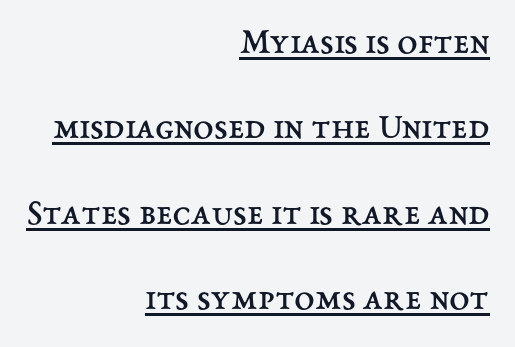
Q: Is the text bold? A: No.
Q: Is the text italic (slanted)? A: No, it is upright.
Q: Is the text underlined? A: Yes.
Q: How is the paragraph aligned? A: Right-aligned.
Q: Is the spacing between letters normal or unusually wide? A: Normal.
Q: Is the spacing between lines tight, normal or loose? A: Loose.
Q: Width (condensed, normal, or wide)? A: Normal.
Q: Stroke contrast? A: Medium.
Q: x-height? A: Medium.
Q: Monospaced? A: No.
